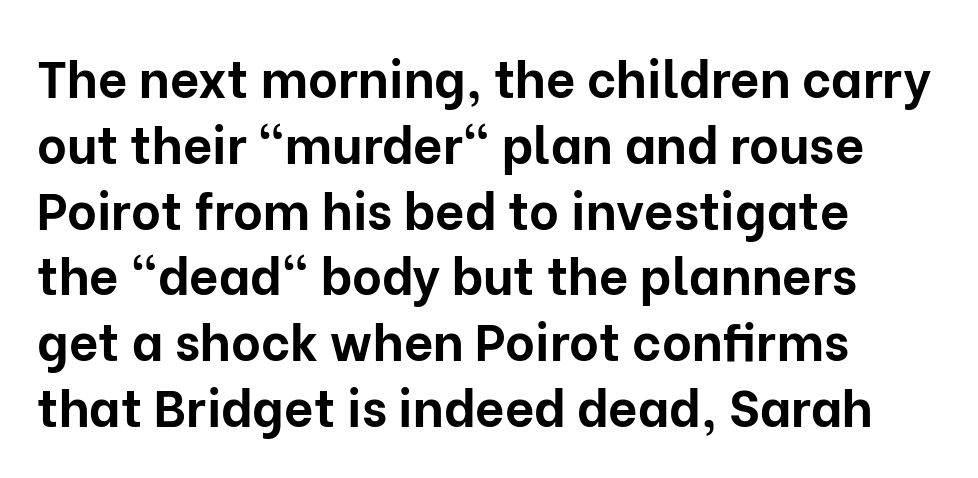
Q: Is the text bold? A: Yes.
Q: Is the text italic (slanted)? A: No, it is upright.
Q: Is the typeface a serif or a sans-serif typeface? A: Sans-serif.
Q: Is the text underlined? A: No.
Q: How is the paragraph aligned? A: Left-aligned.
Q: Is the spacing between letters normal or unusually wide? A: Normal.
Q: Is the spacing between lines tight, normal or loose? A: Normal.
Q: Width (condensed, normal, or wide)? A: Normal.
Q: Stroke contrast? A: Low.
Q: x-height? A: Medium.
Q: Monospaced? A: No.
